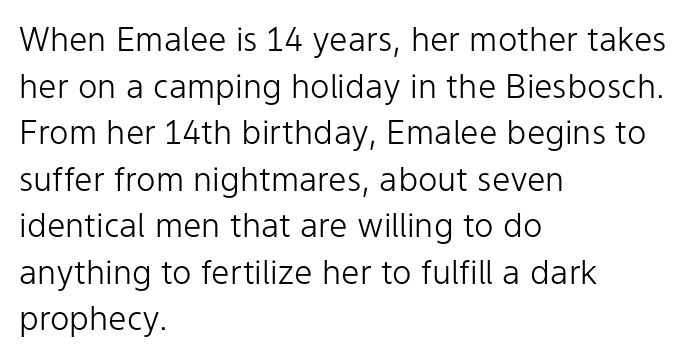
{"serif": "no", "italic": "no", "bold": "no", "weight": "light", "width": "normal", "stroke_contrast": "low", "x_height": "medium", "monospaced": "no", "underline": "no", "align": "left", "line_spacing": "normal", "line_spacing_ratio": 1.41, "letter_spacing": "normal", "letter_spacing_em": 0.0, "glyph_px": 33}
